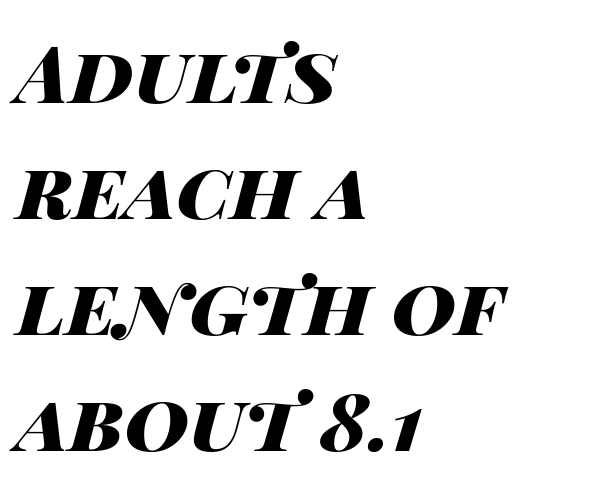
The image shows 79 px heavy, wide type, italic (leaning right); set left-aligned, normal line spacing (1.47x), normal letter spacing, not underlined; high stroke contrast and a large x-height.
